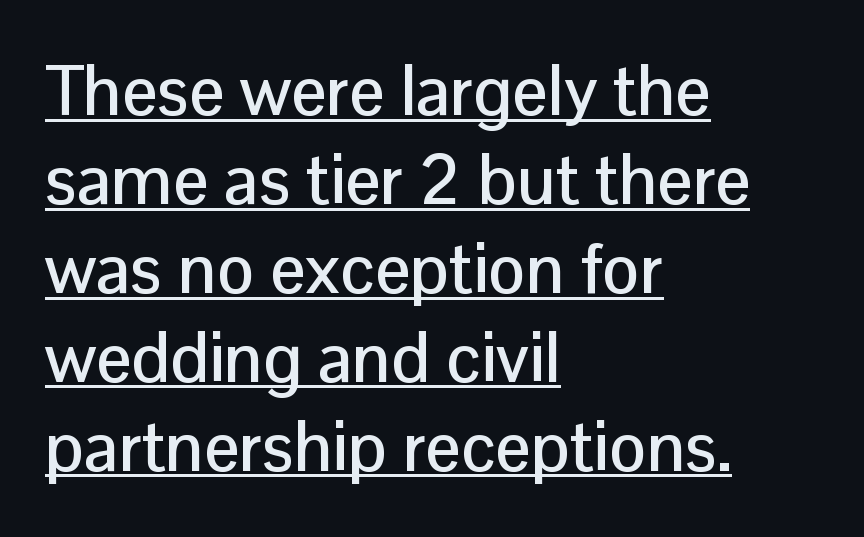
The image shows 70 px sans-serif type, upright; set left-aligned, normal line spacing (1.27x), normal letter spacing, underlined; low stroke contrast and a medium x-height.
